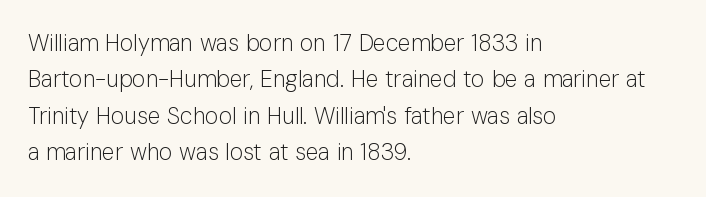
The image shows 23 px text type, upright; set left-aligned, normal line spacing (1.58x), normal letter spacing, not underlined.
